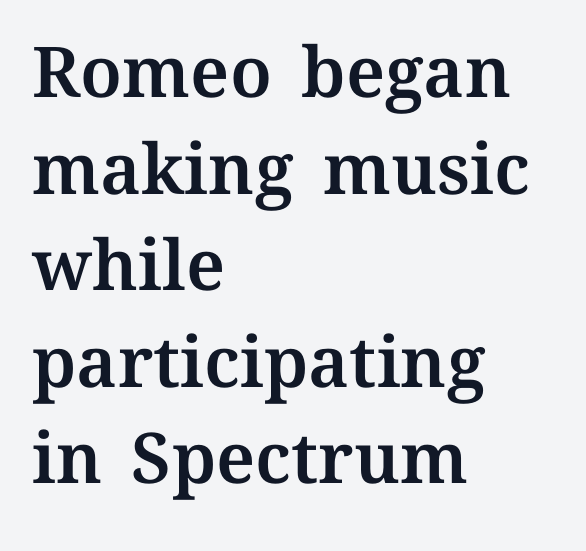
Descender tails drop into unmarked territory. The passage shown is typed in a proportional face where columns would drift. Rendered with straight, roman letterforms. A typesetter would call this leading conventional body-copy spacing.
